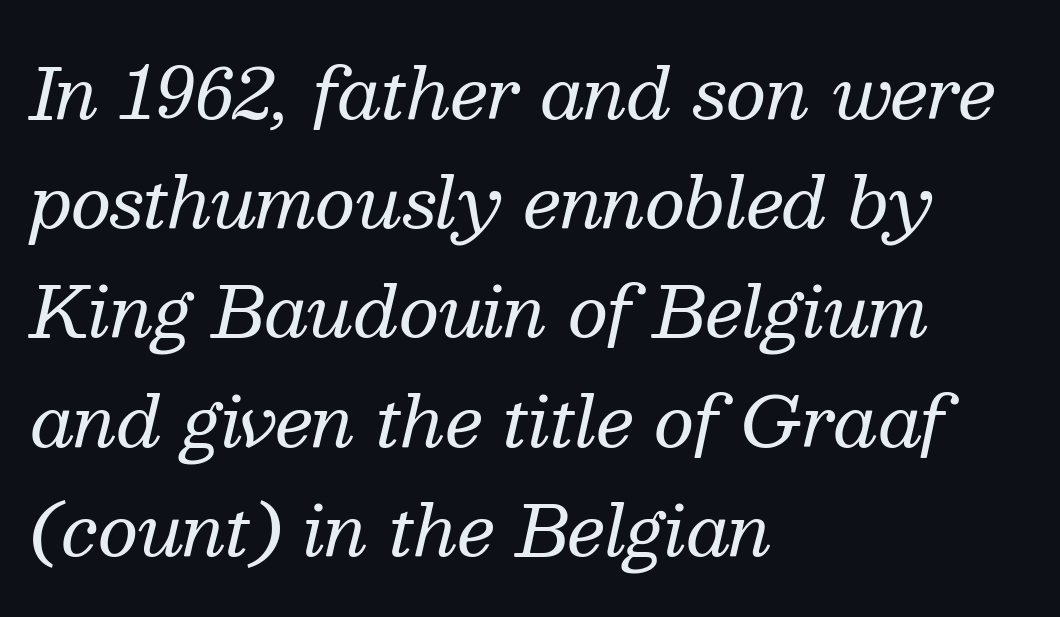
Q: Is the text bold? A: No.
Q: Is the text italic (slanted)? A: Yes, it leans right by about 13 degrees.
Q: Is the typeface a serif or a sans-serif typeface? A: Serif.
Q: Is the text underlined? A: No.
Q: How is the paragraph aligned? A: Left-aligned.
Q: Is the spacing between letters normal or unusually wide? A: Normal.
Q: Is the spacing between lines tight, normal or loose? A: Normal.
Q: Width (condensed, normal, or wide)? A: Normal.
Q: Stroke contrast? A: Medium.
Q: x-height? A: Medium.
Q: Monospaced? A: No.
